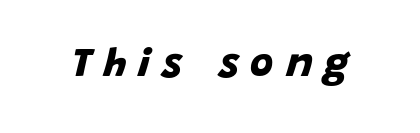
The type family on display is of the sans-serif kind. Weight check: bold — yes, fully. Check under the words: just untouched page. Varying glyph widths throughout — classic text-font behaviour. The gaps between neighbouring characters are conspicuously large.
